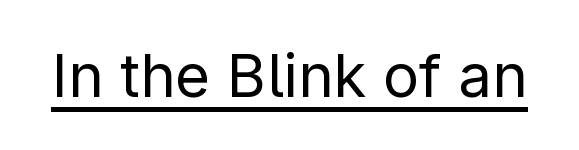
{"serif": "no", "italic": "no", "bold": "no", "weight": "regular", "width": "normal", "stroke_contrast": "low", "x_height": "medium", "monospaced": "no", "underline": "yes", "letter_spacing": "normal", "letter_spacing_em": 0.0, "glyph_px": 60}
